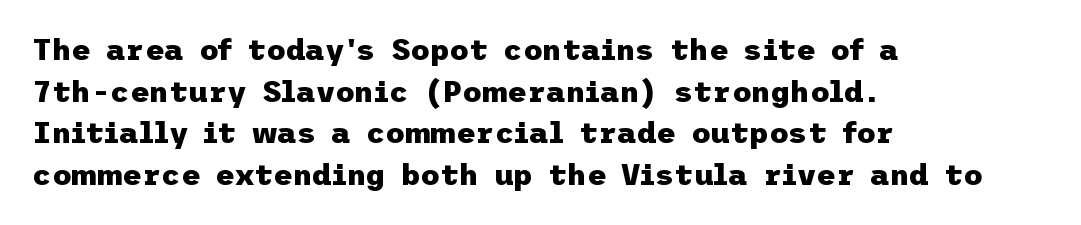
Leading matches the norm, producing a regular column. Summary of weight: heavy, a full bold. How are the letters spaced? Ordinarily, with no added tracking. The letters carry no serifs — their stems end cleanly without finishing strokes. Notice how the stems are strictly vertical — no italics here.
